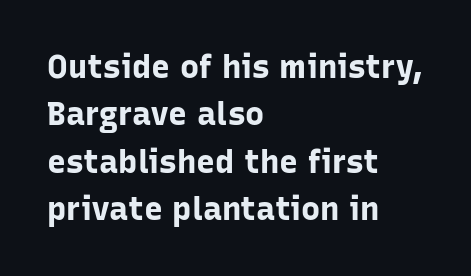
The passage shown is emphatically bold. Spacing between characters is what you'd get straight out of the box. Honestly, the row spacing looks completely unremarkable. No italicization has been applied; the sample stays upright.
